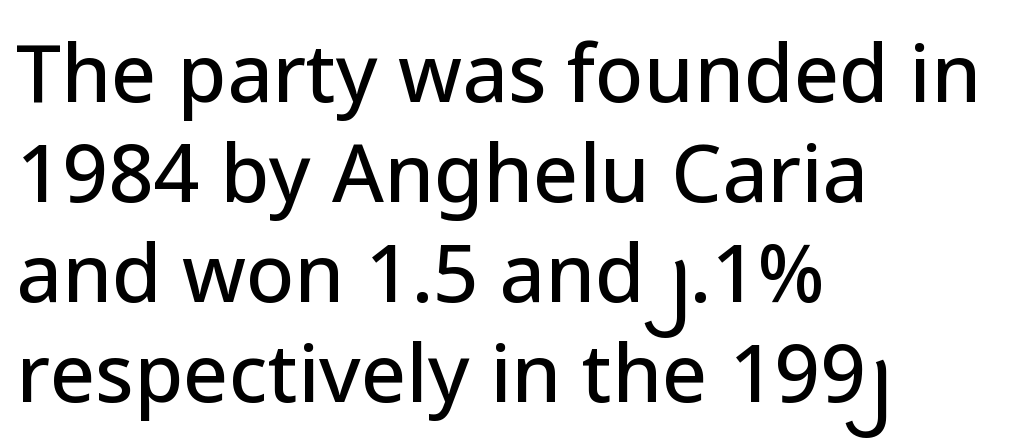
{"serif": "no", "italic": "no", "width": "normal", "stroke_contrast": "low", "x_height": "medium", "monospaced": "no", "underline": "no", "align": "left", "line_spacing": "normal", "line_spacing_ratio": 1.25, "letter_spacing": "normal", "letter_spacing_em": 0.0, "glyph_px": 80}
